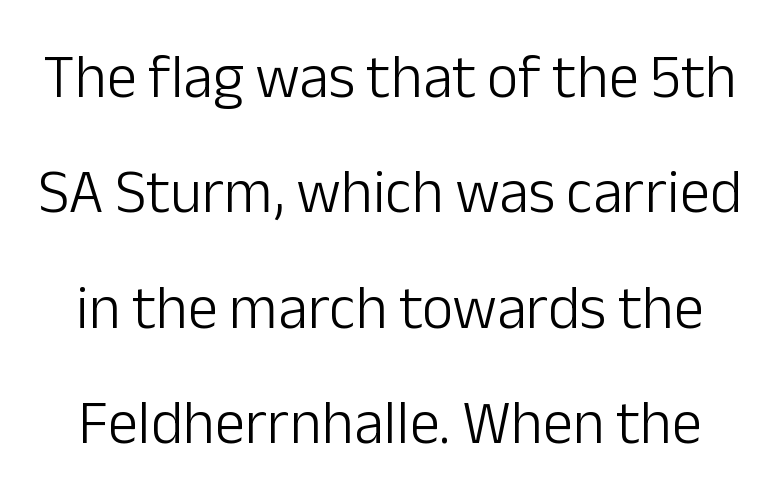
Casual observation: everything's sitting right in the middle. Serifs: no, the terminals of the letterforms are clean. The passage shown is typed in a proportional face where columns would drift. The weight would be labelled regular, book, light, or lighter still.
